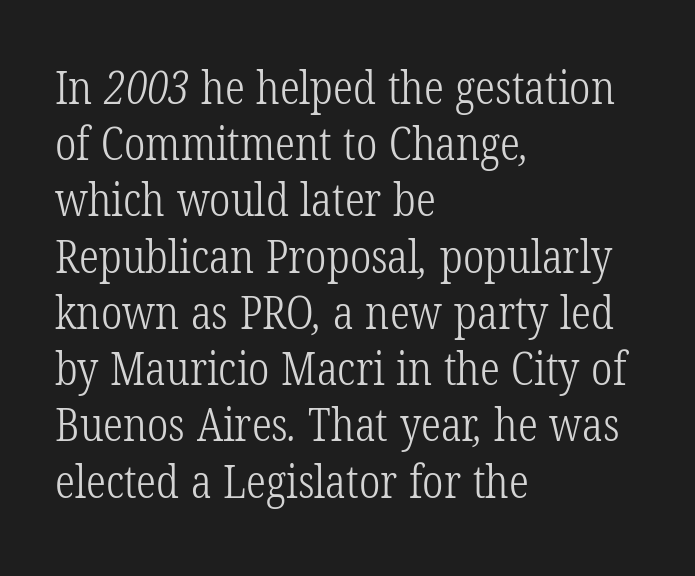
{"serif": "yes", "bold": "no", "weight": "light", "width": "condensed", "stroke_contrast": "low", "x_height": "medium", "monospaced": "no", "underline": "no", "align": "left", "line_spacing": "normal", "line_spacing_ratio": 1.25, "letter_spacing": "normal", "letter_spacing_em": 0.0, "glyph_px": 45}
